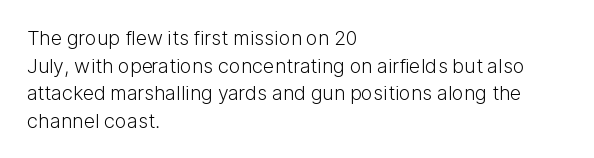
{"italic": "no", "bold": "no", "underline": "no", "align": "left", "line_spacing": "normal", "line_spacing_ratio": 1.38, "letter_spacing": "normal", "letter_spacing_em": 0.0, "glyph_px": 20}
